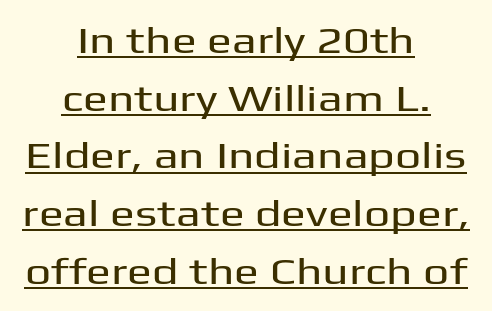
The image shows 37 px wide sans-serif type, upright; set centered, normal line spacing (1.56x), normal letter spacing, underlined; medium stroke contrast and a medium x-height.
